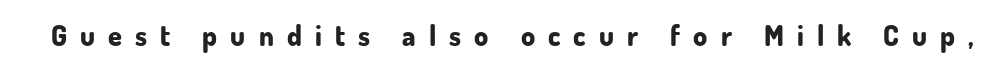
Q: Is the text bold? A: Yes.
Q: Is the text italic (slanted)? A: No, it is upright.
Q: Is the typeface a serif or a sans-serif typeface? A: Sans-serif.
Q: Is the text underlined? A: No.
Q: Is the spacing between letters normal or unusually wide? A: Unusually wide.
Q: Width (condensed, normal, or wide)? A: Normal.
Q: Stroke contrast? A: Low.
Q: x-height? A: Small.
Q: Monospaced? A: No.
